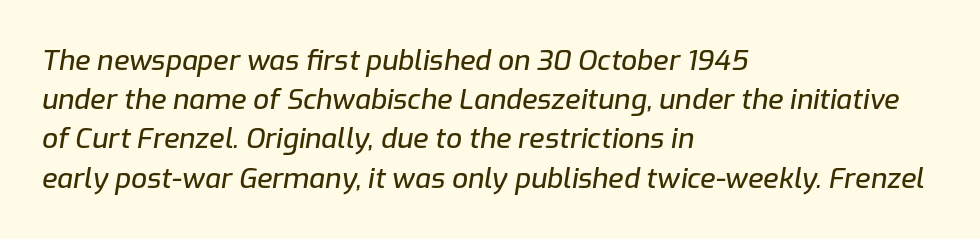
Q: Is the text italic (slanted)? A: Yes, it leans right by about 9 degrees.
Q: Is the text underlined? A: No.
Q: How is the paragraph aligned? A: Left-aligned.
Q: Is the spacing between letters normal or unusually wide? A: Normal.
Q: Is the spacing between lines tight, normal or loose? A: Normal.
Q: Width (condensed, normal, or wide)? A: Normal.
Q: Stroke contrast? A: Low.
Q: x-height? A: Medium.
Q: Monospaced? A: No.
